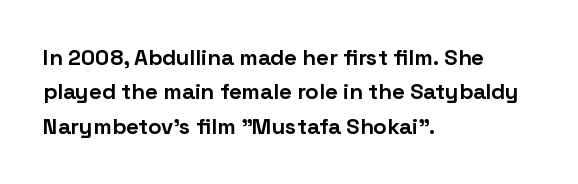
The image shows 22 px bold type, upright; set left-aligned, normal line spacing (1.56x), normal letter spacing, not underlined.
